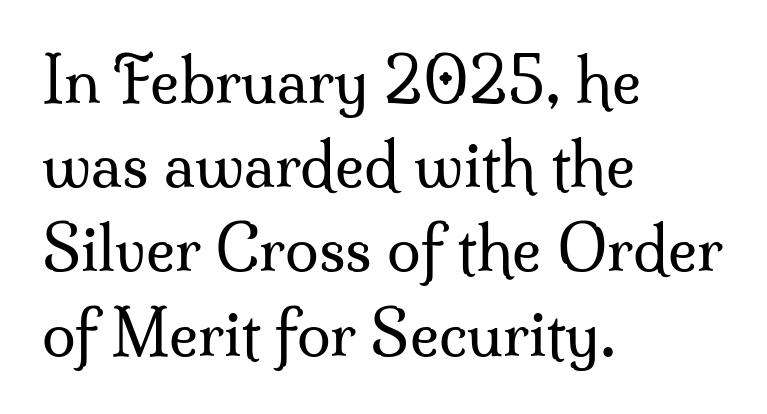
A classic flush-left, rag-right setting is used for this passage. Default kerning and tracking; the words read as compact shapes. The typography opts for an upright posture over an oblique one. The glyphs in this specimen are seriffed.
